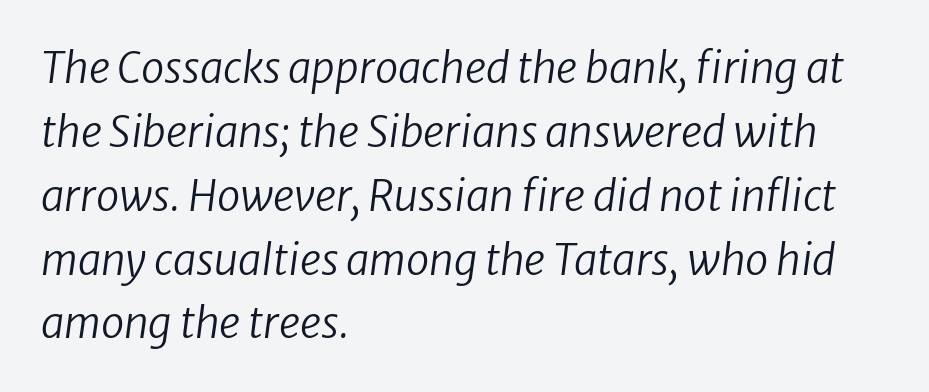
Q: Is the text bold? A: No.
Q: Is the typeface a serif or a sans-serif typeface? A: Sans-serif.
Q: Is the text underlined? A: No.
Q: How is the paragraph aligned? A: Left-aligned.
Q: Is the spacing between letters normal or unusually wide? A: Normal.
Q: Is the spacing between lines tight, normal or loose? A: Normal.
Q: Width (condensed, normal, or wide)? A: Normal.
Q: Stroke contrast? A: Low.
Q: x-height? A: Medium.
Q: Monospaced? A: No.
